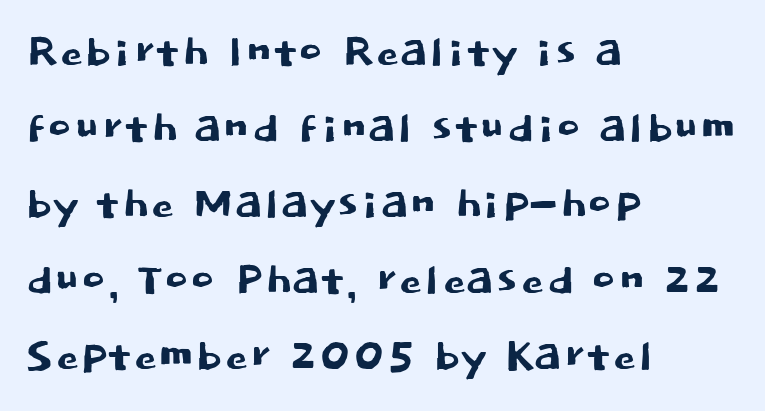
The image shows 58 px sans-serif type, upright; set left-aligned, normal line spacing (1.31x), normal letter spacing, not underlined; low stroke contrast and a large x-height.
